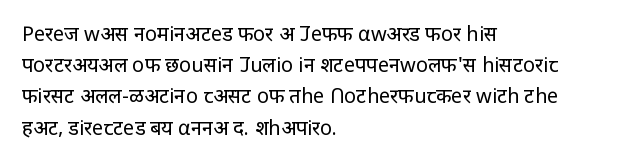
The image shows 20 px text type, upright; set left-aligned, normal line spacing (1.56x), normal letter spacing, not underlined.
